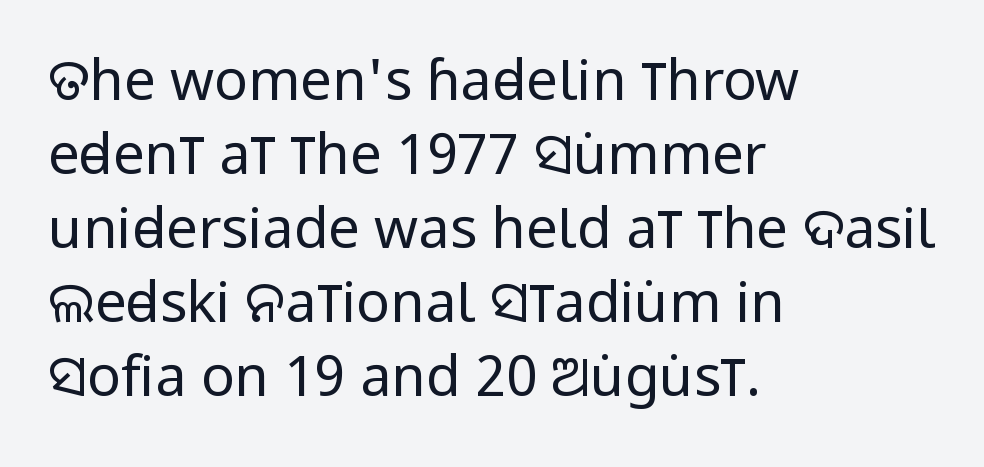
The image shows 56 px regular-weight, condensed sans-serif type, upright; set left-aligned, normal line spacing (1.32x), normal letter spacing, not underlined; low stroke contrast and a large x-height.
